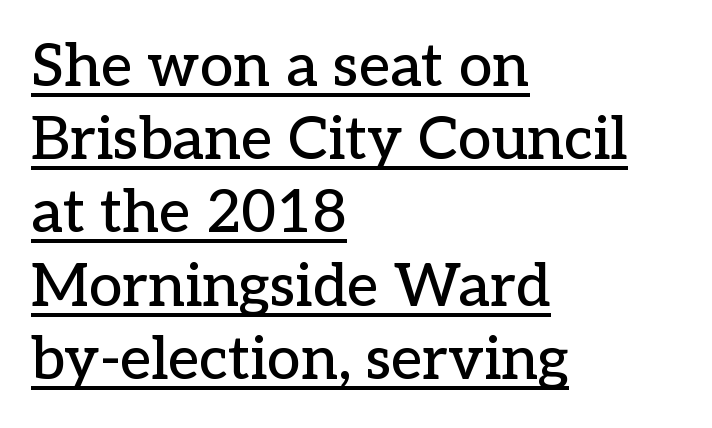
Compared with a centered layout, this one pins lines to the left instead. Honestly, the underline is the first thing you notice here. Short note: letters normally spaced. Is this a fixed-width face? No — the glyphs have proportional, varying widths.
